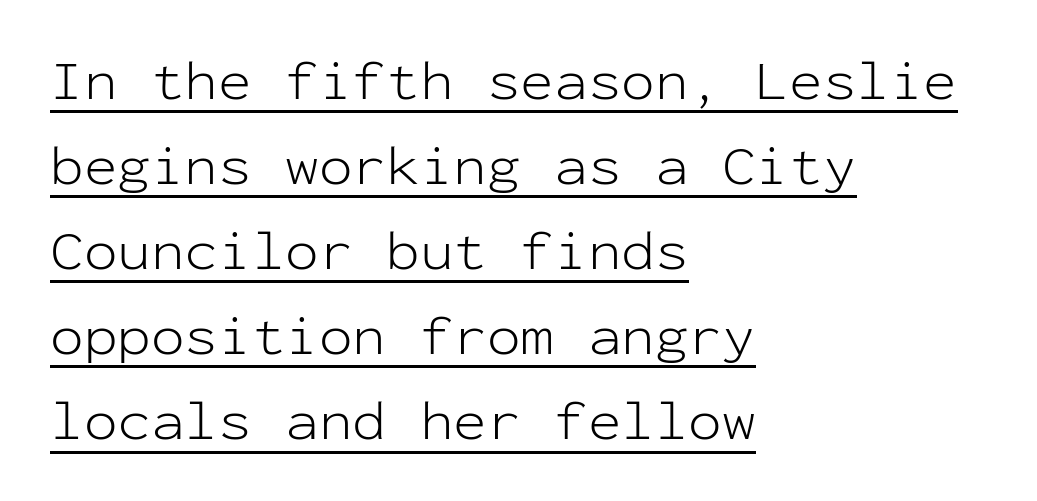
Q: Is the text bold? A: No.
Q: Is the text italic (slanted)? A: No, it is upright.
Q: Is the typeface a serif or a sans-serif typeface? A: Sans-serif.
Q: Is the text underlined? A: Yes.
Q: How is the paragraph aligned? A: Left-aligned.
Q: Is the spacing between letters normal or unusually wide? A: Normal.
Q: Is the spacing between lines tight, normal or loose? A: Normal.
Q: Width (condensed, normal, or wide)? A: Normal.
Q: Stroke contrast? A: Low.
Q: x-height? A: Medium.
Q: Monospaced? A: Yes.
